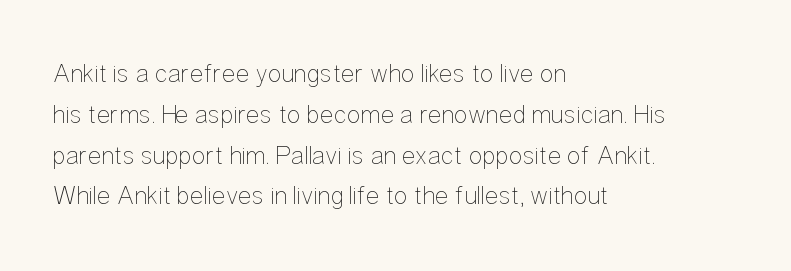
The gap between lines stays unmarked. No extra tracking has been applied to these lines. Does the leading feel generous? No, just average. Short and long lines alike share a common starting point at left.
